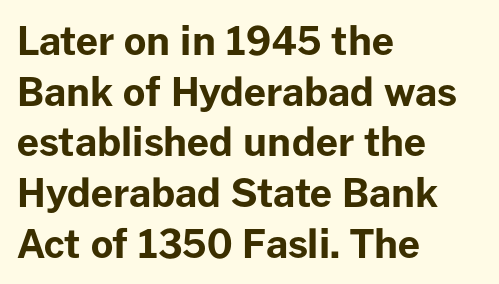
Q: Is the text bold? A: Yes.
Q: Is the text italic (slanted)? A: No, it is upright.
Q: Is the typeface a serif or a sans-serif typeface? A: Sans-serif.
Q: Is the text underlined? A: No.
Q: How is the paragraph aligned? A: Left-aligned.
Q: Is the spacing between letters normal or unusually wide? A: Normal.
Q: Is the spacing between lines tight, normal or loose? A: Normal.
Q: Width (condensed, normal, or wide)? A: Normal.
Q: Stroke contrast? A: Low.
Q: x-height? A: Medium.
Q: Monospaced? A: No.
